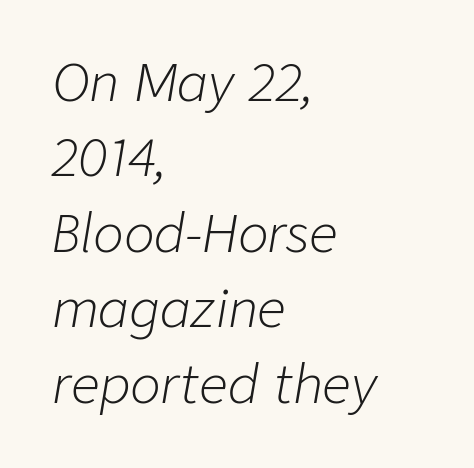
Q: Is the text bold? A: No.
Q: Is the text italic (slanted)? A: Yes, it leans right by about 9 degrees.
Q: Is the text underlined? A: No.
Q: How is the paragraph aligned? A: Left-aligned.
Q: Is the spacing between letters normal or unusually wide? A: Normal.
Q: Is the spacing between lines tight, normal or loose? A: Normal.
Q: Width (condensed, normal, or wide)? A: Normal.
Q: Stroke contrast? A: Low.
Q: x-height? A: Medium.
Q: Monospaced? A: No.
